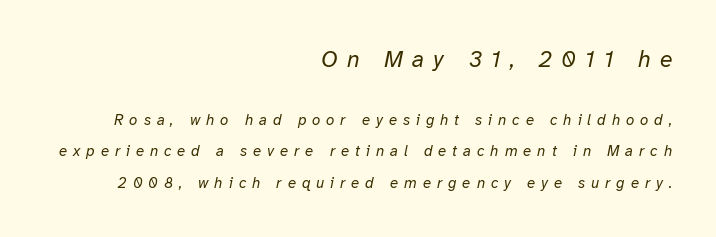
Q: Is the text bold? A: No.
Q: Is the text italic (slanted)? A: Yes, it leans right by about 12 degrees.
Q: Is the text underlined? A: No.
Q: How is the paragraph aligned? A: Right-aligned.
Q: Is the spacing between letters normal or unusually wide? A: Unusually wide.
Q: Is the spacing between lines tight, normal or loose? A: Loose.
Q: Which block of text is set in a larger size, the first (top) or the second (bottom)? A: The first (top) one.
